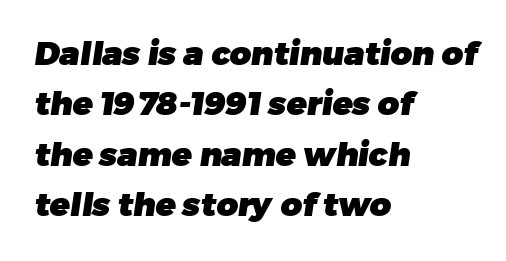
The image shows 33 px heavy sans-serif type; set left-aligned, normal line spacing (1.53x), normal letter spacing, not underlined; low stroke contrast and a medium x-height.
